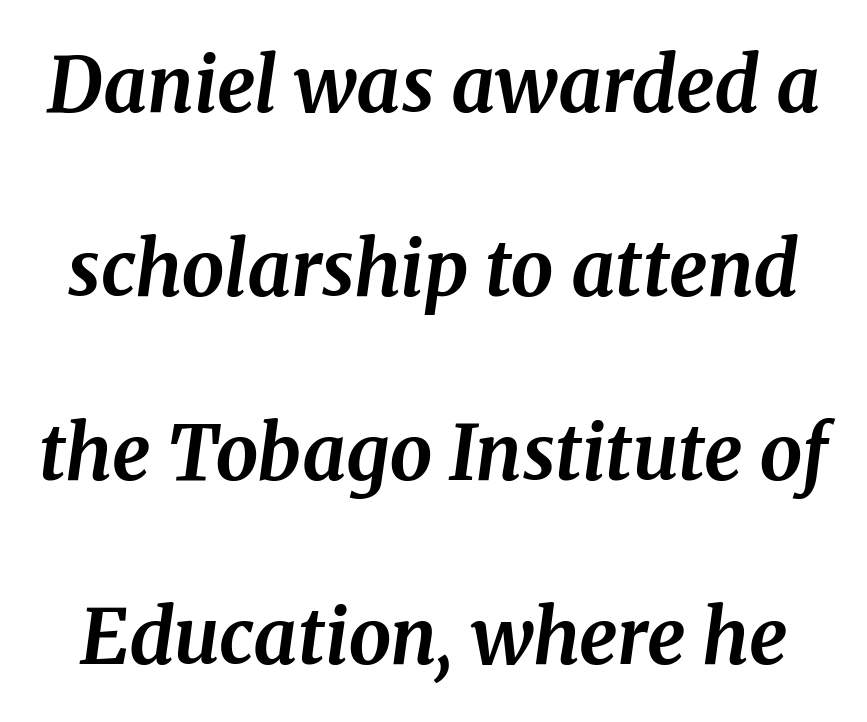
Q: Is the text bold? A: Yes.
Q: Is the text italic (slanted)? A: Yes, it leans right by about 8 degrees.
Q: Is the typeface a serif or a sans-serif typeface? A: Serif.
Q: Is the text underlined? A: No.
Q: Is the spacing between letters normal or unusually wide? A: Normal.
Q: Is the spacing between lines tight, normal or loose? A: Loose.
Q: Width (condensed, normal, or wide)? A: Normal.
Q: Stroke contrast? A: Medium.
Q: x-height? A: Medium.
Q: Monospaced? A: No.
